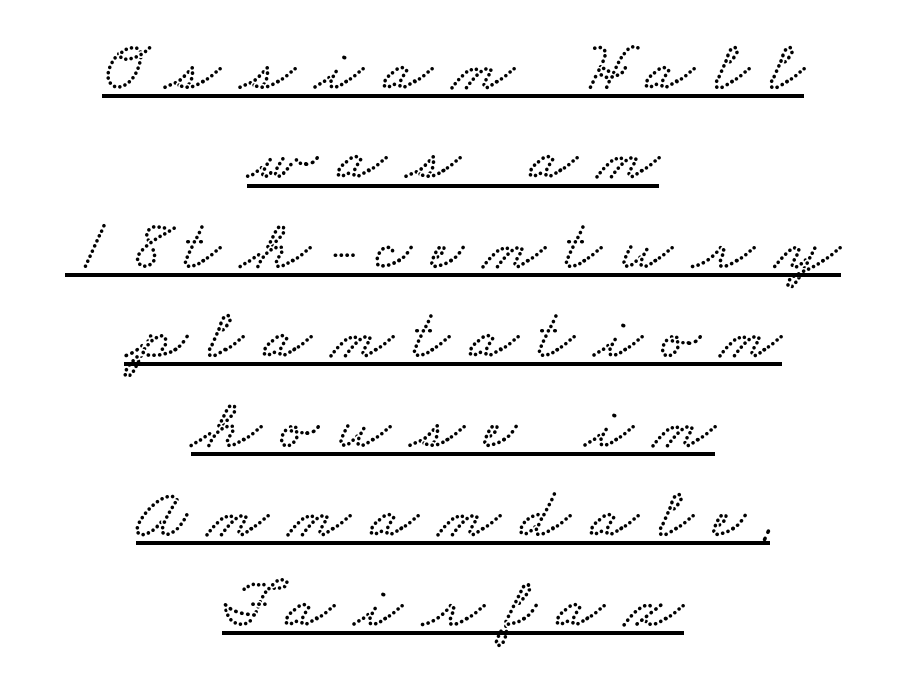
{"width": "wide", "stroke_contrast": "low", "x_height": "small", "monospaced": "no", "underline": "yes", "align": "center", "line_spacing": "normal", "line_spacing_ratio": 1.26, "letter_spacing": "wide", "letter_spacing_em": 0.28, "glyph_px": 71}
